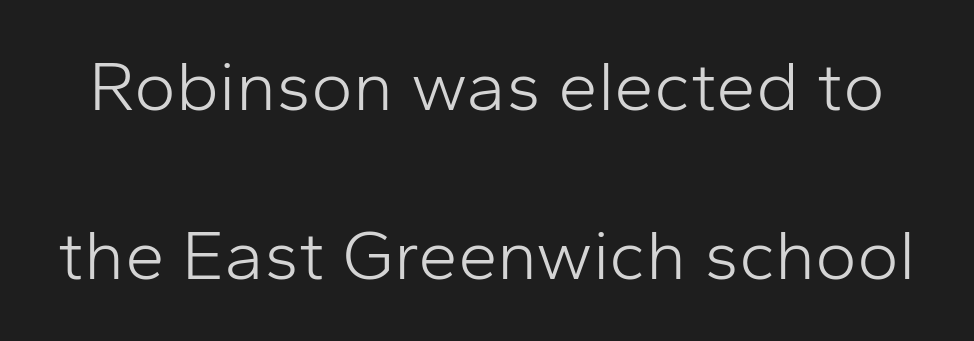
{"serif": "no", "italic": "no", "bold": "no", "weight": "light", "width": "normal", "stroke_contrast": "low", "x_height": "medium", "monospaced": "no", "underline": "no", "line_spacing": "loose", "line_spacing_ratio": 2.38, "letter_spacing": "normal", "letter_spacing_em": 0.0, "glyph_px": 71}
